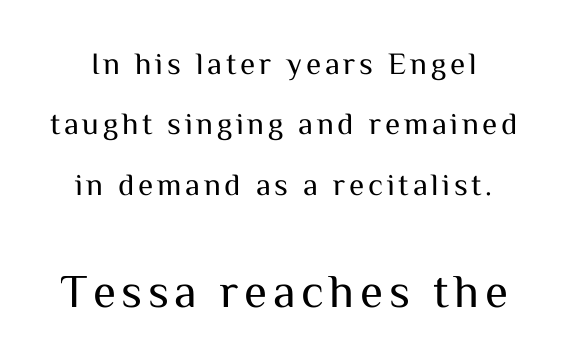
No chunkiness to these letters — they're not bold. When letters stand straight like this, we call the style roman or upright. Spacing verdict: proportional, widths tailored to each character. Regarding serifs, this sample does without them.
